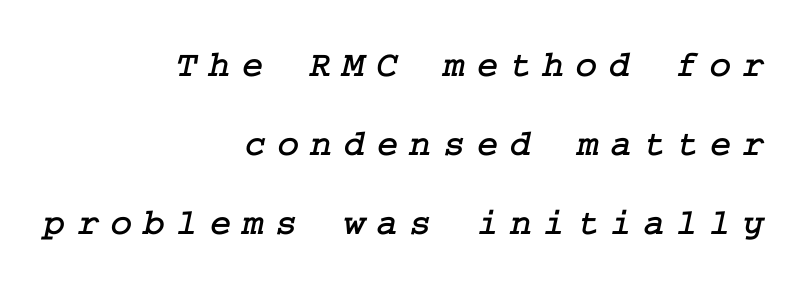
Q: Is the typeface a serif or a sans-serif typeface? A: Serif.
Q: Is the text underlined? A: No.
Q: How is the paragraph aligned? A: Right-aligned.
Q: Is the spacing between letters normal or unusually wide? A: Unusually wide.
Q: Is the spacing between lines tight, normal or loose? A: Loose.
Q: Width (condensed, normal, or wide)? A: Normal.
Q: Stroke contrast? A: Low.
Q: x-height? A: Medium.
